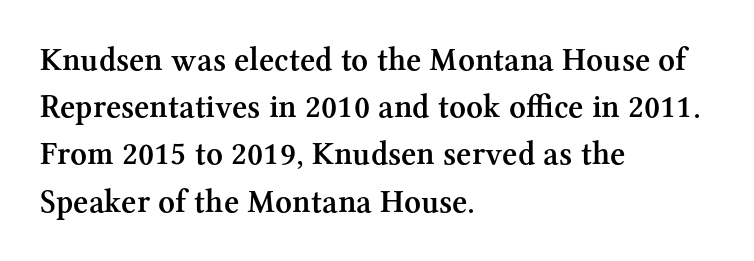
Q: Is the text bold? A: Semi-bold.
Q: Is the text italic (slanted)? A: No, it is upright.
Q: Is the typeface a serif or a sans-serif typeface? A: Serif.
Q: Is the text underlined? A: No.
Q: How is the paragraph aligned? A: Left-aligned.
Q: Is the spacing between letters normal or unusually wide? A: Normal.
Q: Is the spacing between lines tight, normal or loose? A: Normal.
Q: Width (condensed, normal, or wide)? A: Normal.
Q: Stroke contrast? A: Medium.
Q: x-height? A: Medium.
Q: Monospaced? A: No.
